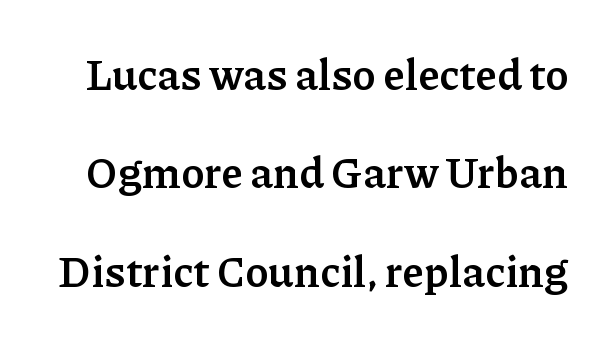
Q: Is the text bold? A: Yes.
Q: Is the text italic (slanted)? A: No, it is upright.
Q: Is the typeface a serif or a sans-serif typeface? A: Serif.
Q: Is the text underlined? A: No.
Q: Is the spacing between letters normal or unusually wide? A: Normal.
Q: Is the spacing between lines tight, normal or loose? A: Loose.
Q: Width (condensed, normal, or wide)? A: Normal.
Q: Stroke contrast? A: Low.
Q: x-height? A: Medium.
Q: Monospaced? A: No.
